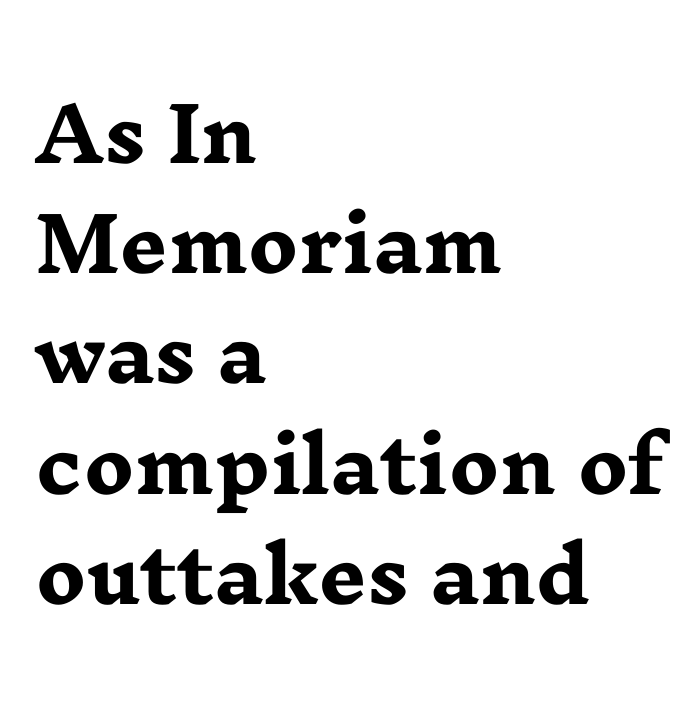
Q: Is the text bold? A: Yes.
Q: Is the text italic (slanted)? A: No, it is upright.
Q: Is the typeface a serif or a sans-serif typeface? A: Serif.
Q: Is the text underlined? A: No.
Q: How is the paragraph aligned? A: Left-aligned.
Q: Is the spacing between letters normal or unusually wide? A: Normal.
Q: Is the spacing between lines tight, normal or loose? A: Normal.
Q: Width (condensed, normal, or wide)? A: Wide.
Q: Stroke contrast? A: Low.
Q: x-height? A: Medium.
Q: Monospaced? A: No.
